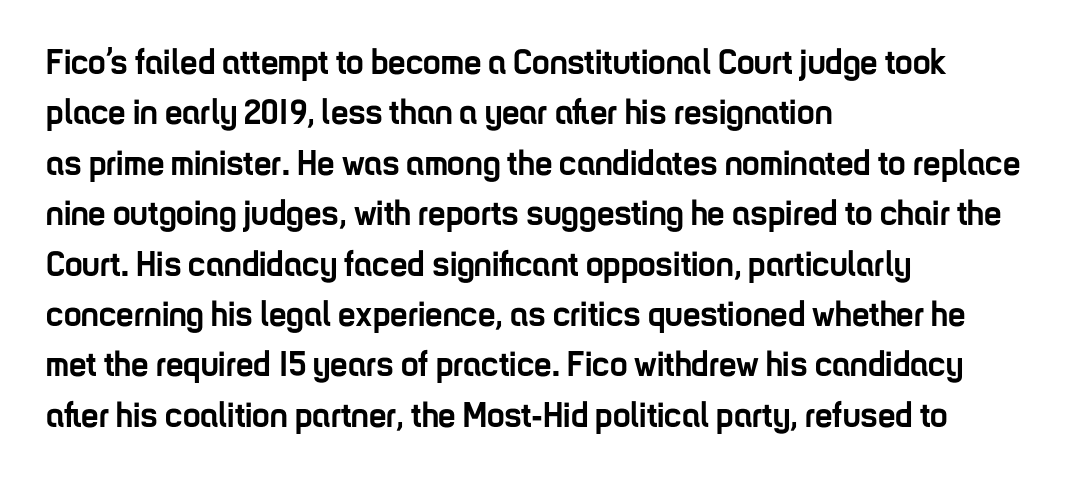
Beneath every word, the page is bare. Whoever set this chose a conventional vertical rhythm. Nope, no serifs anywhere on these letters. The letters advance in unequal steps, a hallmark of proportional type.
